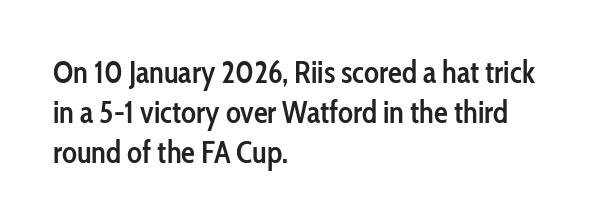
{"serif": "no", "italic": "no", "bold": "semi", "weight": "semibold", "width": "condensed", "stroke_contrast": "low", "x_height": "medium", "monospaced": "no", "underline": "no", "align": "left", "line_spacing": "normal", "line_spacing_ratio": 1.29, "letter_spacing": "normal", "letter_spacing_em": 0.0, "glyph_px": 31}
